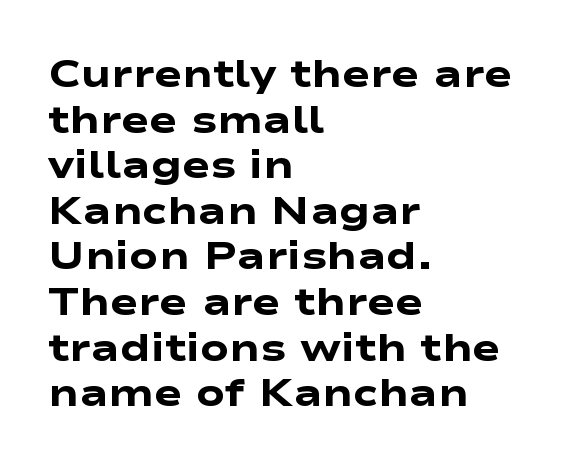
{"serif": "no", "bold": "yes", "weight": "heavy", "width": "wide", "stroke_contrast": "low", "x_height": "medium", "monospaced": "no", "underline": "no", "align": "left", "line_spacing_ratio": 1.2, "letter_spacing": "normal", "letter_spacing_em": 0.0, "glyph_px": 38}
